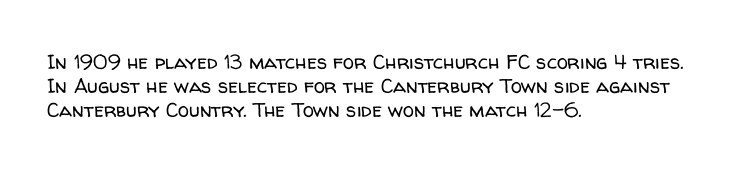
Tall strokes in this sample are plumb rather than angled. Decoration check: the copy has no underline. Words appear dense and cohesive because spacing is normal. The typesetter chose a ragged-right arrangement here.
